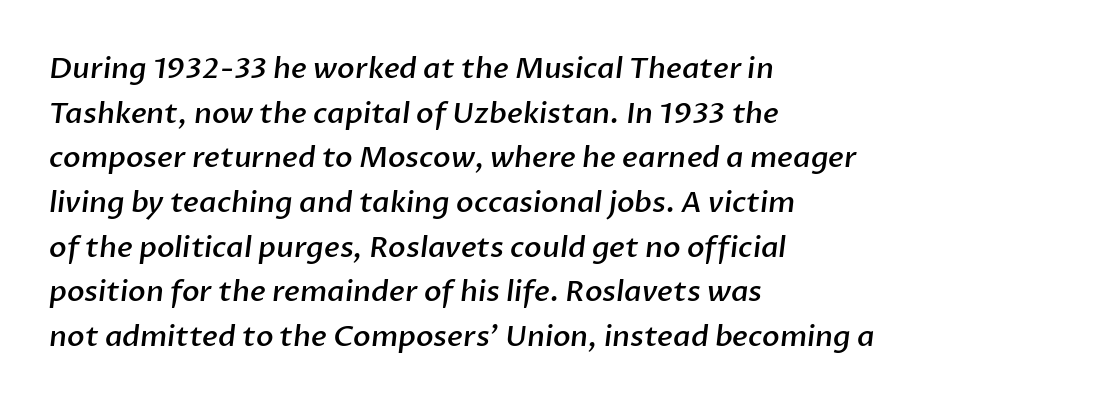
A typesetter would call this leading conventional body-copy spacing. If you drew a ruler down the left edge, every line would touch it. To sum up the face: it is a sans, with no serifs. There is no visible air inserted between adjacent glyphs. These lines are rendered in a variable-pitch font.
